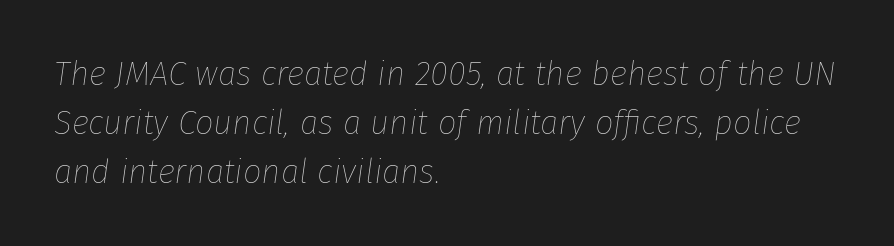
Q: Is the text bold? A: No.
Q: Is the text italic (slanted)? A: Yes, it leans right by about 8 degrees.
Q: Is the text underlined? A: No.
Q: How is the paragraph aligned? A: Left-aligned.
Q: Is the spacing between letters normal or unusually wide? A: Normal.
Q: Is the spacing between lines tight, normal or loose? A: Normal.
Q: Width (condensed, normal, or wide)? A: Normal.
Q: Stroke contrast? A: Low.
Q: x-height? A: Medium.
Q: Monospaced? A: No.
